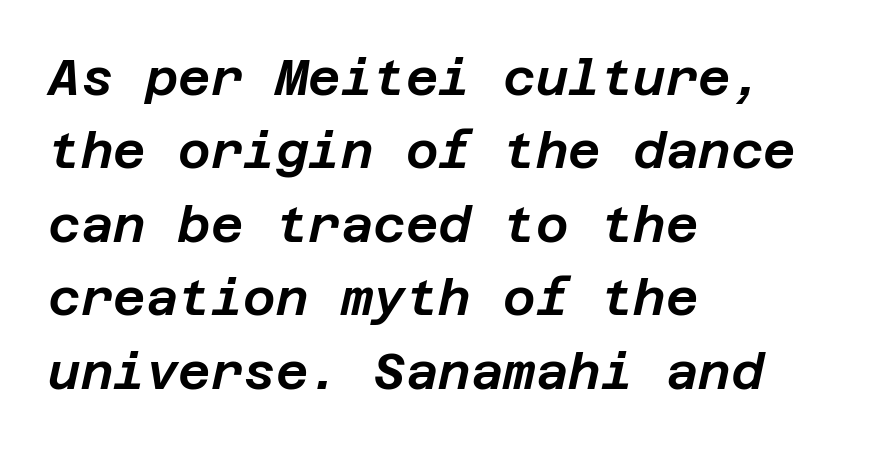
{"italic": "yes", "lean": "right", "slant_degrees": 12, "width": "normal", "stroke_contrast": "low", "x_height": "large", "underline": "no", "align": "left", "line_spacing": "normal", "line_spacing_ratio": 1.47, "letter_spacing": "normal", "letter_spacing_em": 0.0, "glyph_px": 50}
